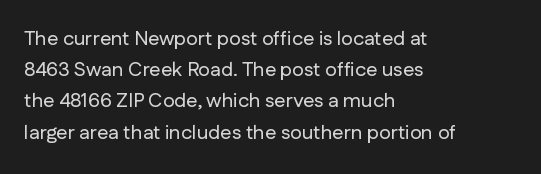
The image shows 20 px text type, upright; set left-aligned, normal line spacing (1.56x), normal letter spacing, not underlined.
